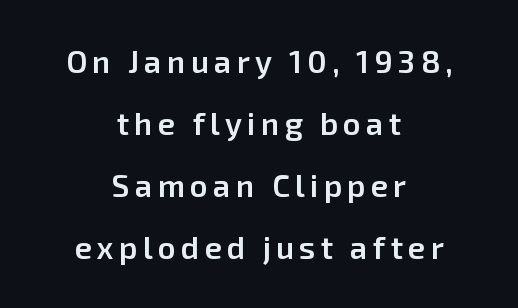
Q: Is the text bold? A: Semi-bold.
Q: Is the text italic (slanted)? A: No, it is upright.
Q: Is the typeface a serif or a sans-serif typeface? A: Sans-serif.
Q: Is the text underlined? A: No.
Q: How is the paragraph aligned? A: Centered.
Q: Is the spacing between lines tight, normal or loose? A: Loose.
Q: Width (condensed, normal, or wide)? A: Normal.
Q: Stroke contrast? A: Low.
Q: x-height? A: Medium.
Q: Monospaced? A: No.
